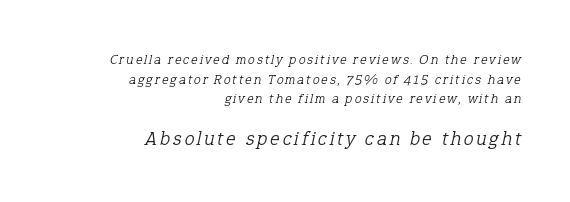
Q: Is the text bold? A: No.
Q: Is the text italic (slanted)? A: Yes, it leans right by about 12 degrees.
Q: Is the text underlined? A: No.
Q: How is the paragraph aligned? A: Right-aligned.
Q: Is the spacing between lines tight, normal or loose? A: Normal.
Q: Which block of text is set in a larger size, the first (top) or the second (bottom)? A: The second (bottom) one.
